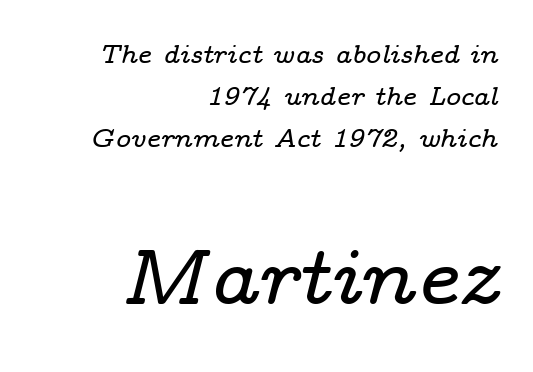
{"serif": "yes", "italic": "yes", "lean": "right", "slant_degrees": 14, "width": "wide", "stroke_contrast": "low", "x_height": "medium", "monospaced": "no", "underline": "no", "align": "right", "line_spacing": "normal", "line_spacing_ratio": 1.62, "letter_spacing": "normal", "letter_spacing_em": 0.0, "larger_block": "second", "size_ratio": 3.0, "glyph_px": 78}
